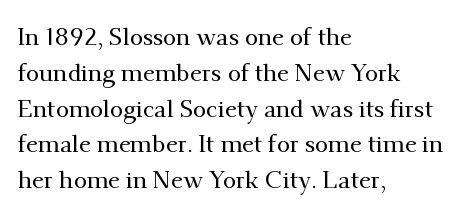
Q: Is the text italic (slanted)? A: No, it is upright.
Q: Is the text underlined? A: No.
Q: How is the paragraph aligned? A: Left-aligned.
Q: Is the spacing between letters normal or unusually wide? A: Normal.
Q: Is the spacing between lines tight, normal or loose? A: Normal.
